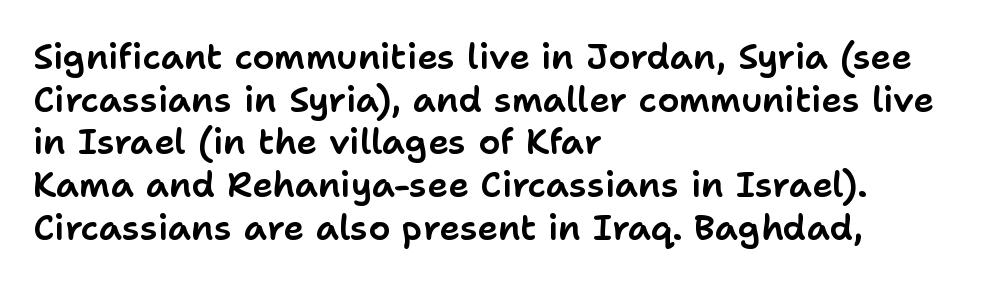
Each letter keeps its own natural width here, so spacing adapts to shape. Notice how the stems are strictly vertical — no italics here. Compared with a centered layout, this one pins lines to the left instead. The string is rendered with underlining switched off.
